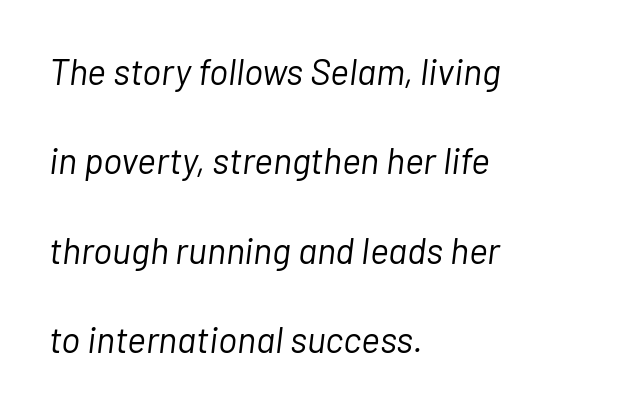
Q: Is the text bold? A: No.
Q: Is the text italic (slanted)? A: Yes, it leans right by about 7 degrees.
Q: Is the text underlined? A: No.
Q: How is the paragraph aligned? A: Left-aligned.
Q: Is the spacing between letters normal or unusually wide? A: Normal.
Q: Is the spacing between lines tight, normal or loose? A: Loose.
Q: Width (condensed, normal, or wide)? A: Normal.
Q: Stroke contrast? A: Low.
Q: x-height? A: Medium.
Q: Monospaced? A: No.
